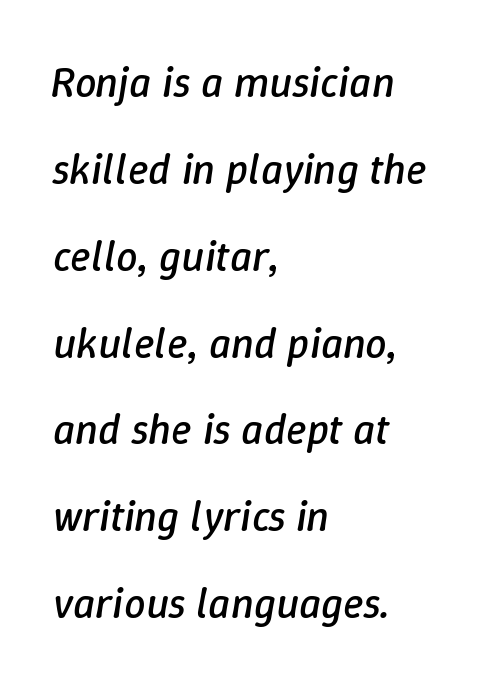
The passage shown leans; its letterforms are oblique. The characters are drawn with everyday or finer stroke widths. The words here are not underlined. Looks like regular typesetting: each glyph gets only the width it needs. The face used here is rendered with its standard letterfit. Typeset ragged right — the left edge is the straight one.
